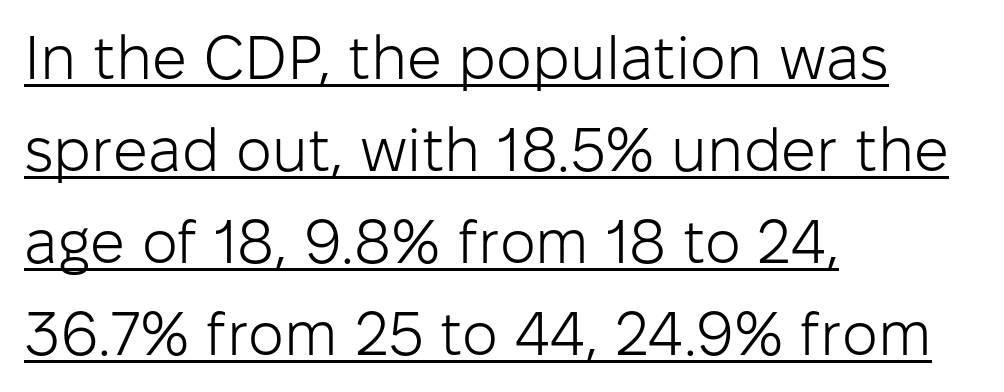
The image shows 61 px light sans-serif type, upright; set left-aligned, normal line spacing (1.51x), normal letter spacing, underlined; low stroke contrast and a medium x-height.
